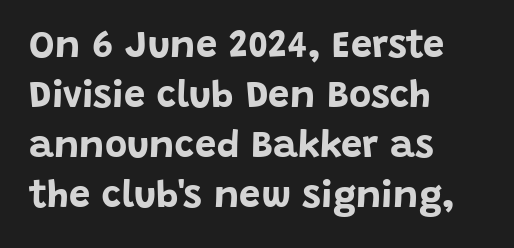
Its strokes are broad and dark, the hallmark of bold type. Every character sits straight up, as roman type does. Between one letter and the next there's only the usual sliver of space. You can tell from the bare stems that sans-serif type was used. The specimen omits any rule beneath the text block's lines. These lines are set flush left with a ragged right edge.
